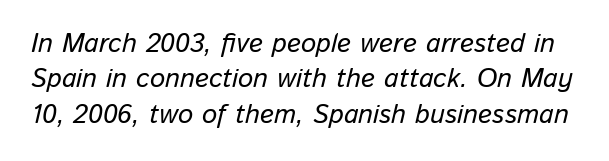
Style check: oblique. Reading down the column, the eye jumps a familiar distance to each next line. There is no visible air inserted between adjacent glyphs. Check the space under the baseline: it is left empty.
